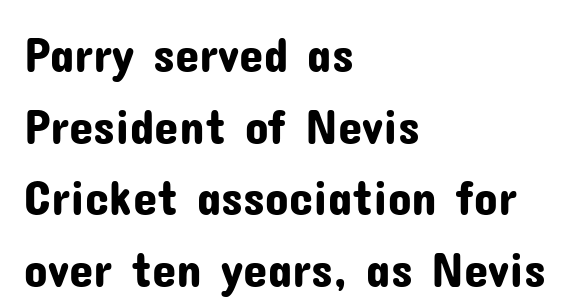
The image shows 49 px sans-serif type, upright; set left-aligned, normal line spacing (1.46x), normal letter spacing, not underlined; low stroke contrast and a medium x-height.
